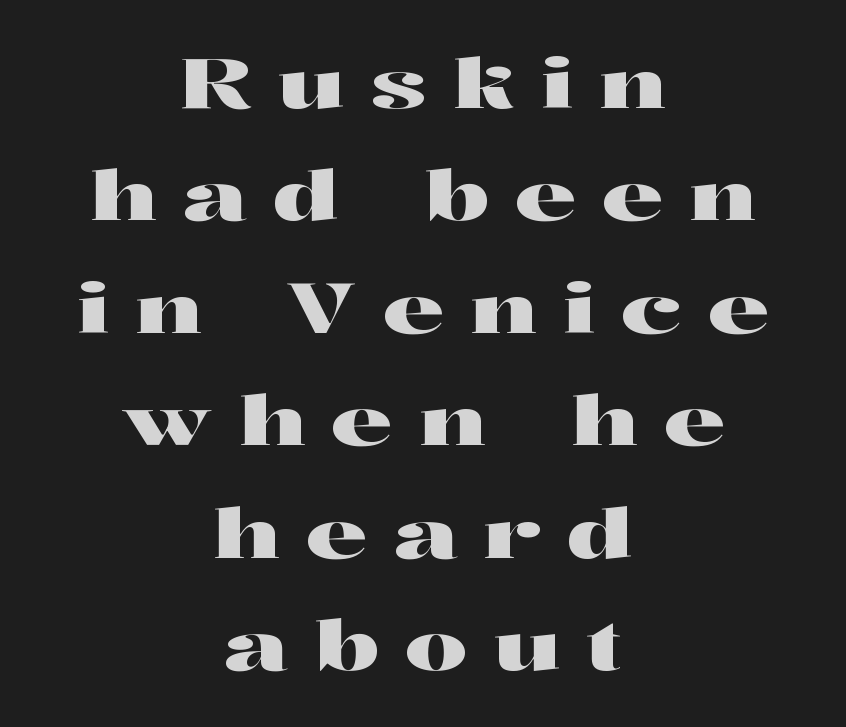
The image shows 69 px wide serif type, upright; set centered, normal line spacing (1.63x), unusually wide letter spacing (+0.38 em), not underlined; high stroke contrast and a medium x-height.
